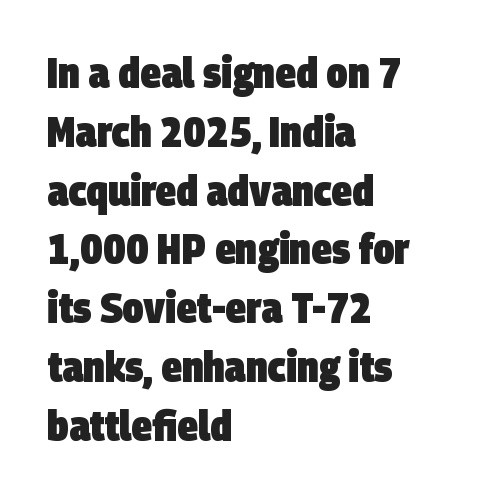
The image shows 42 px heavy, condensed sans-serif type; set left-aligned, normal line spacing (1.4x), normal letter spacing, not underlined; low stroke contrast and a large x-height.
